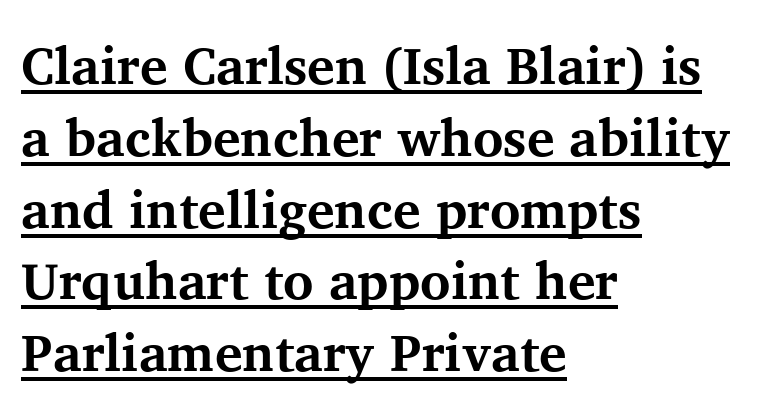
{"serif": "yes", "italic": "no", "bold": "yes", "weight": "bold", "width": "normal", "stroke_contrast": "medium", "x_height": "medium", "monospaced": "no", "underline": "yes", "align": "left", "line_spacing": "normal", "line_spacing_ratio": 1.38, "letter_spacing": "normal", "letter_spacing_em": 0.0, "glyph_px": 52}
